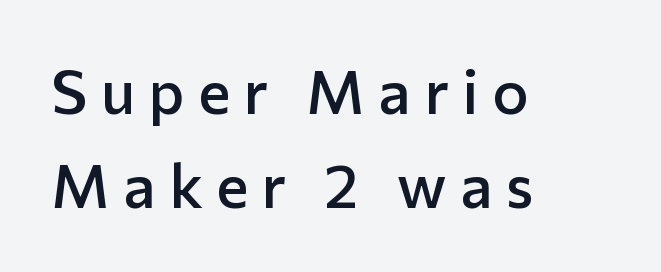
Normally led — the rows are evenly, conventionally spaced. You can tell it's not italic because the verticals are truly vertical. The passage is arranged the way most books set body copy — flush left. The glyphs are unaccompanied by any horizontal stroke below them. The passage shown is typed in a proportional face where columns would drift. The rendering inserts visible extra space after every character.
